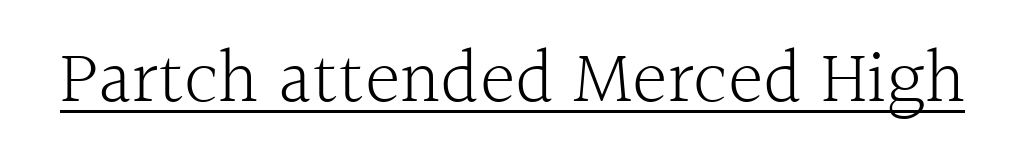
Q: Is the text bold? A: No.
Q: Is the text italic (slanted)? A: No, it is upright.
Q: Is the typeface a serif or a sans-serif typeface? A: Serif.
Q: Is the text underlined? A: Yes.
Q: Is the spacing between letters normal or unusually wide? A: Normal.
Q: Width (condensed, normal, or wide)? A: Normal.
Q: x-height? A: Medium.
Q: Monospaced? A: No.
